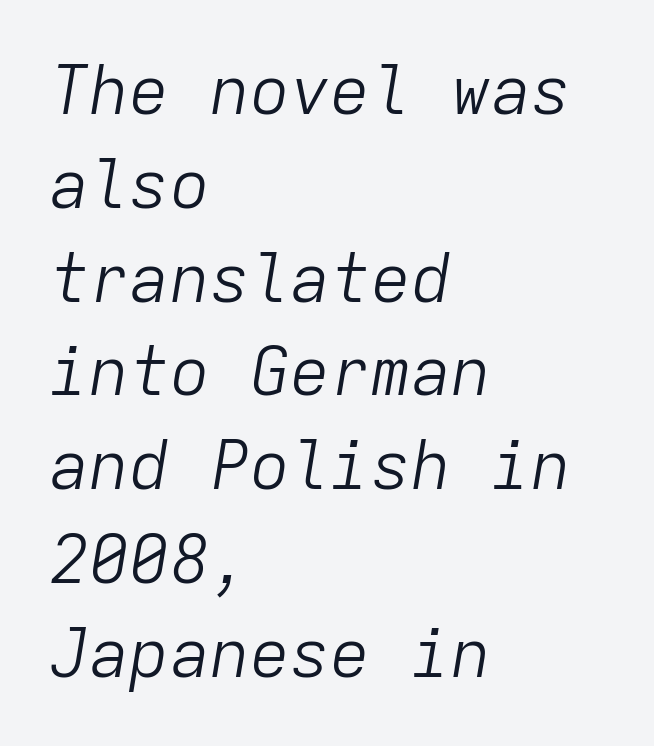
Leading matches the norm, producing a regular column. Would a proofreader flag this as italicized? Yes. This rendering uses left alignment, leaving the right contour irregular. Lines of text with bare space underneath. The gaps between neighbouring characters are ordinary and unremarkable.
